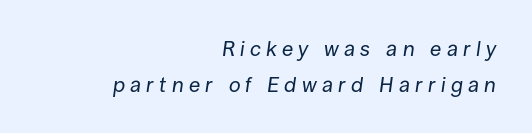
The image shows 21 px text type, italic (leaning right); set right-aligned, normal line spacing (1.7x), unusually wide letter spacing (+0.25 em), not underlined.
